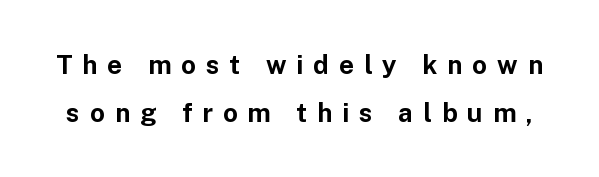
The image shows 26 px bold type, upright; set line spacing 1.84x, unusually wide letter spacing (+0.38 em), not underlined.
